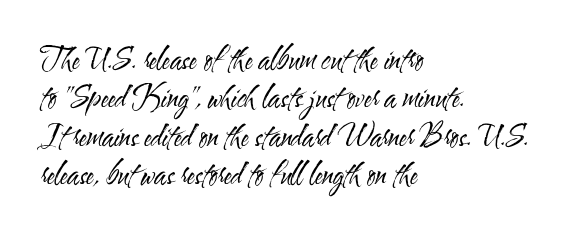
Q: Is the text bold? A: No.
Q: Is the text italic (slanted)? A: Yes.
Q: Is the typeface a serif or a sans-serif typeface? A: Sans-serif.
Q: Is the text underlined? A: No.
Q: How is the paragraph aligned? A: Left-aligned.
Q: Is the spacing between letters normal or unusually wide? A: Normal.
Q: Is the spacing between lines tight, normal or loose? A: Normal.
Q: Width (condensed, normal, or wide)? A: Condensed.
Q: Stroke contrast? A: Medium.
Q: x-height? A: Small.
Q: Monospaced? A: No.
